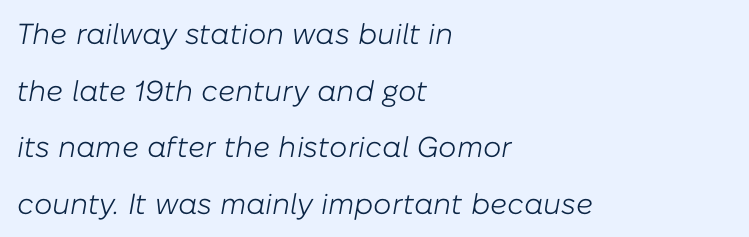
The image shows 29 px light type, italic (leaning right); set left-aligned, loose line spacing (1.95x), normal letter spacing, not underlined; low stroke contrast and a medium x-height.
